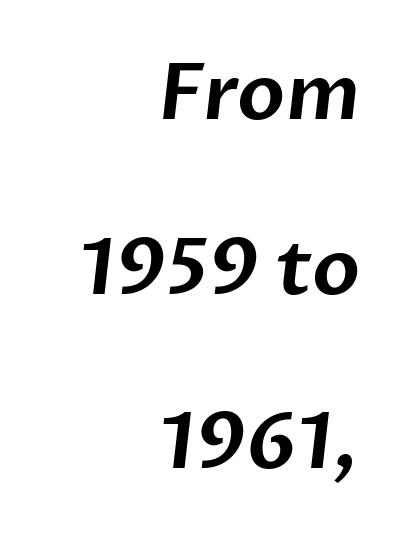
Type style note: lacks serifs. Successive baselines arrive slowly, with a big drop between each. A bare baseline throughout the passage. Line ends are locked; line starts wander. In terms of letterspacing, this is plain default setting.
